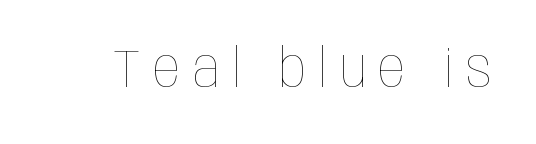
{"italic": "no", "bold": "no", "weight": "thin", "width": "condensed", "stroke_contrast": "low", "x_height": "large", "monospaced": "no", "underline": "no", "letter_spacing": "wide", "letter_spacing_em": 0.23, "glyph_px": 54}
